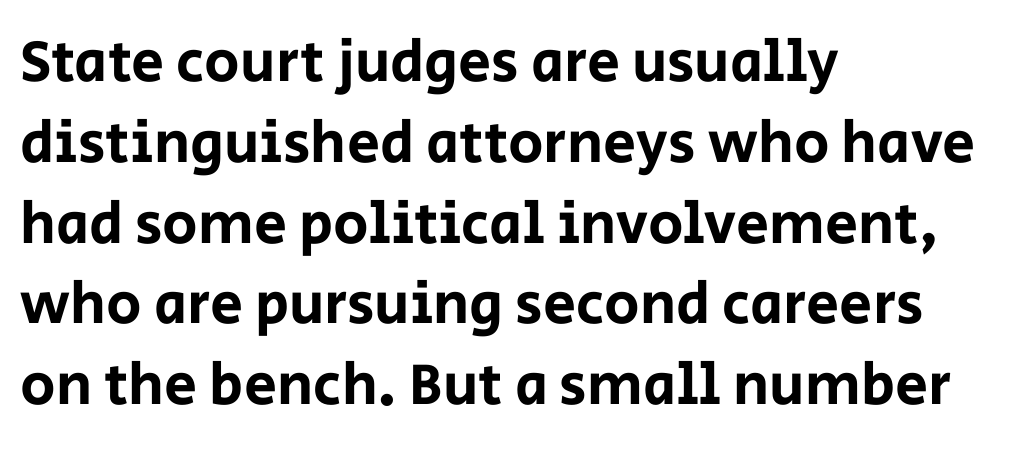
Q: Is the text italic (slanted)? A: No, it is upright.
Q: Is the typeface a serif or a sans-serif typeface? A: Sans-serif.
Q: Is the text underlined? A: No.
Q: How is the paragraph aligned? A: Left-aligned.
Q: Is the spacing between letters normal or unusually wide? A: Normal.
Q: Is the spacing between lines tight, normal or loose? A: Normal.
Q: Width (condensed, normal, or wide)? A: Normal.
Q: Stroke contrast? A: Low.
Q: x-height? A: Large.
Q: Monospaced? A: No.
